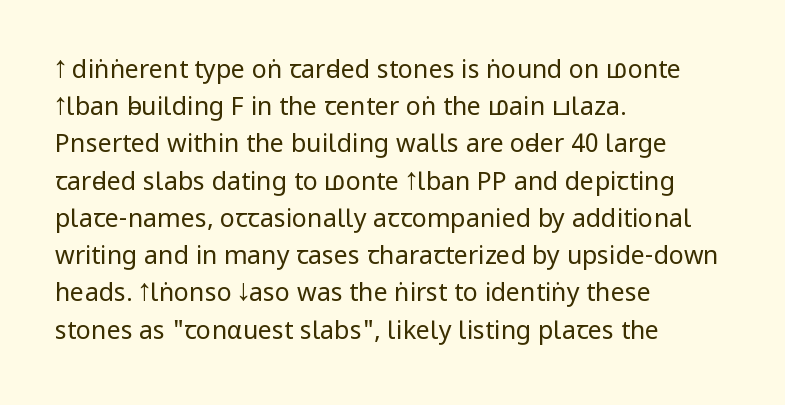
{"italic": "no", "bold": "no", "underline": "no", "align": "left", "line_spacing": "normal", "line_spacing_ratio": 1.49, "letter_spacing": "normal", "letter_spacing_em": 0.0, "glyph_px": 25}
